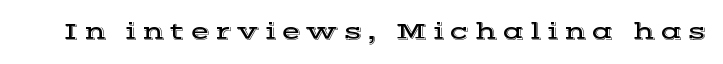
The horizontal fit of the characters is loose and conspicuously gappy. Honestly, there is no underline to notice here at all. A roman cut, with each character standing at attention.
